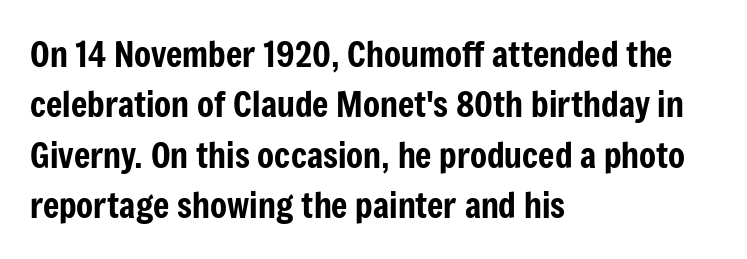
{"serif": "no", "italic": "no", "width": "condensed", "stroke_contrast": "low", "x_height": "medium", "monospaced": "no", "underline": "no", "align": "left", "line_spacing": "normal", "line_spacing_ratio": 1.44, "letter_spacing": "normal", "letter_spacing_em": 0.0, "glyph_px": 35}
